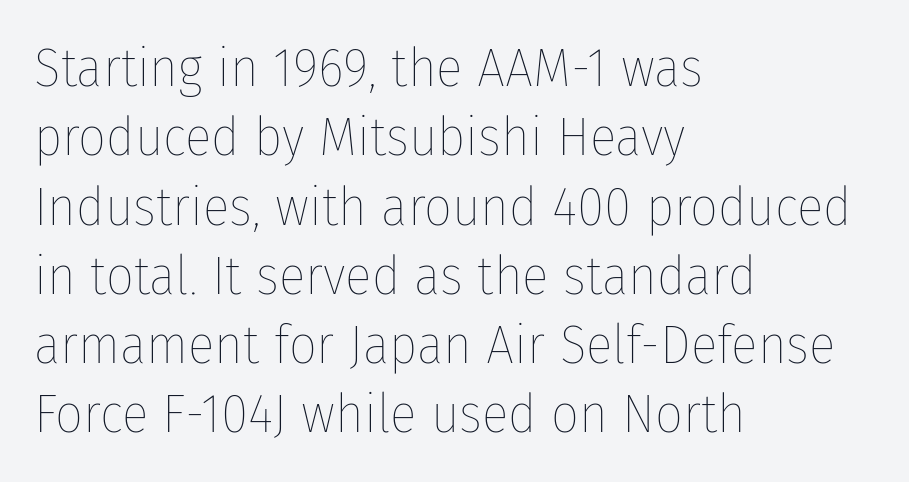
Q: Is the text bold? A: No.
Q: Is the text italic (slanted)? A: No, it is upright.
Q: Is the text underlined? A: No.
Q: How is the paragraph aligned? A: Left-aligned.
Q: Is the spacing between letters normal or unusually wide? A: Normal.
Q: Is the spacing between lines tight, normal or loose? A: Normal.
Q: Width (condensed, normal, or wide)? A: Condensed.
Q: Stroke contrast? A: Low.
Q: x-height? A: Medium.
Q: Monospaced? A: No.
